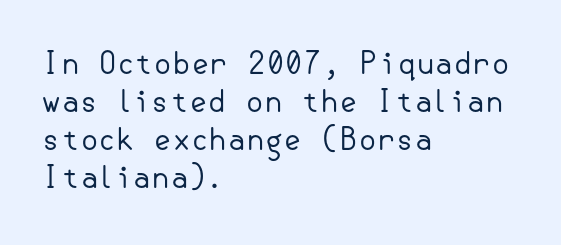
{"serif": "no", "italic": "no", "bold": "no", "weight": "regular", "width": "normal", "stroke_contrast": "low", "x_height": "small", "underline": "no", "align": "left", "line_spacing": "normal", "line_spacing_ratio": 1.27, "letter_spacing": "normal", "letter_spacing_em": 0.0, "glyph_px": 30}
